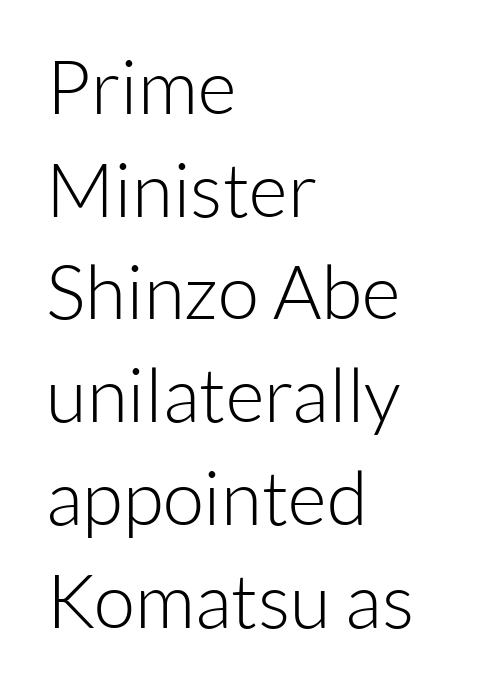
A typesetter would call this proportional, since set widths differ per character. Lines of text with bare space underneath. A sans-serif font was chosen for this passage. The letters look calm and open, with moderate or lighter stems. If you measured baseline to baseline, you'd find a middling distance. Do the letters lean? They stand straight.
